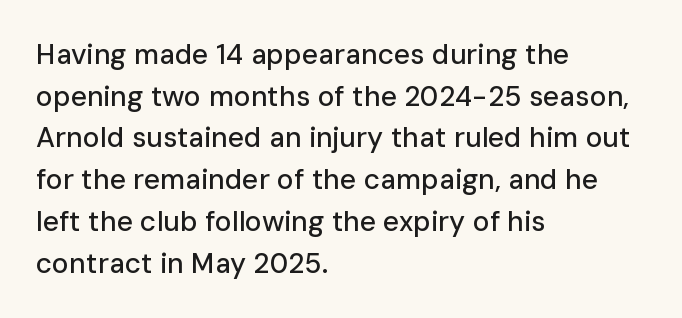
Do the letters lean? They stand straight. The space between consecutive lines is moderate. The letterforms sit shoulder to shoulder at normal distance. These lines are rendered in a variable-pitch font. Bare-footed words on every line.
